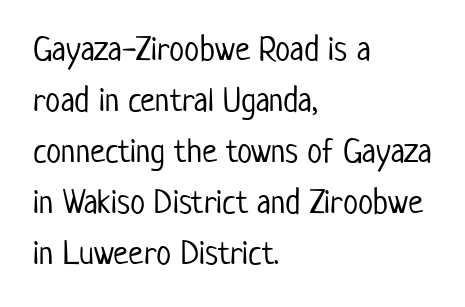
Q: Is the text bold? A: No.
Q: Is the text italic (slanted)? A: No, it is upright.
Q: Is the typeface a serif or a sans-serif typeface? A: Sans-serif.
Q: Is the text underlined? A: No.
Q: How is the paragraph aligned? A: Left-aligned.
Q: Is the spacing between letters normal or unusually wide? A: Normal.
Q: Is the spacing between lines tight, normal or loose? A: Normal.
Q: Width (condensed, normal, or wide)? A: Condensed.
Q: Stroke contrast? A: Low.
Q: x-height? A: Medium.
Q: Monospaced? A: No.
